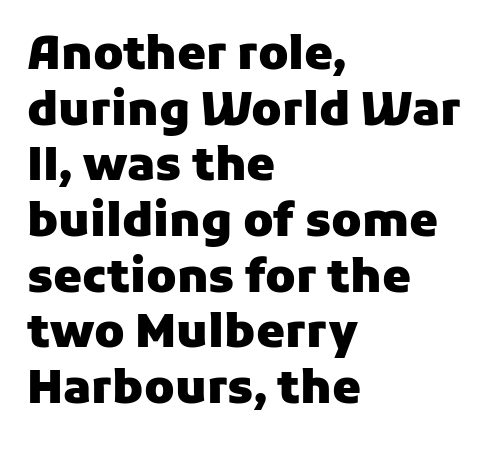
The image shows 46 px heavy sans-serif type, upright; set left-aligned, line spacing 1.21x, normal letter spacing, not underlined; low stroke contrast and a medium x-height.
